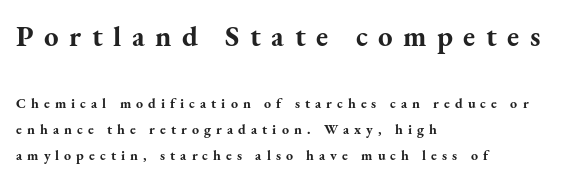
The font's upright variant was chosen for this text. I'd call this a serif setting — the letters wear small feet. This sample has the flowing, uneven cadence of proportional lettering. All the whitespace from short lines collects on the right. Plenty of ink on the page — the face is bold. The upper block of text is set noticeably larger than the block beneath it.
